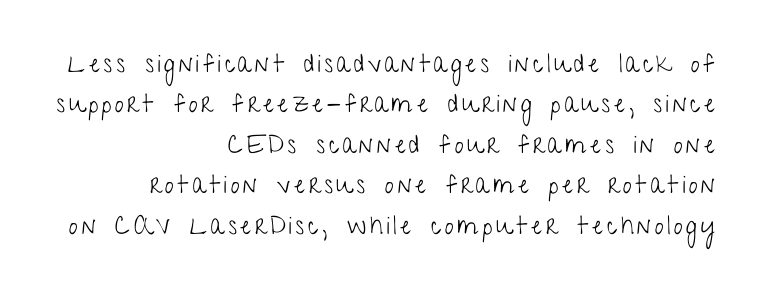
Stroke mass is kept to a normal reading level or below. Quick note: underline off. These lines are set flush right with a ragged left edge. Style check: upright. Successive baselines arrive at the customary interval.
